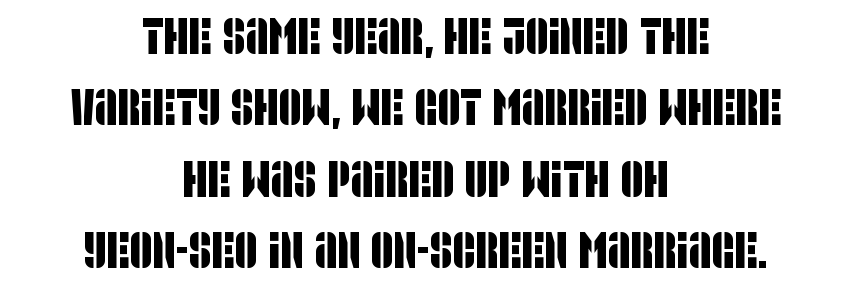
The image shows 50 px condensed sans-serif type; set centered, normal line spacing (1.43x), normal letter spacing, not underlined; low stroke contrast and a large x-height.
